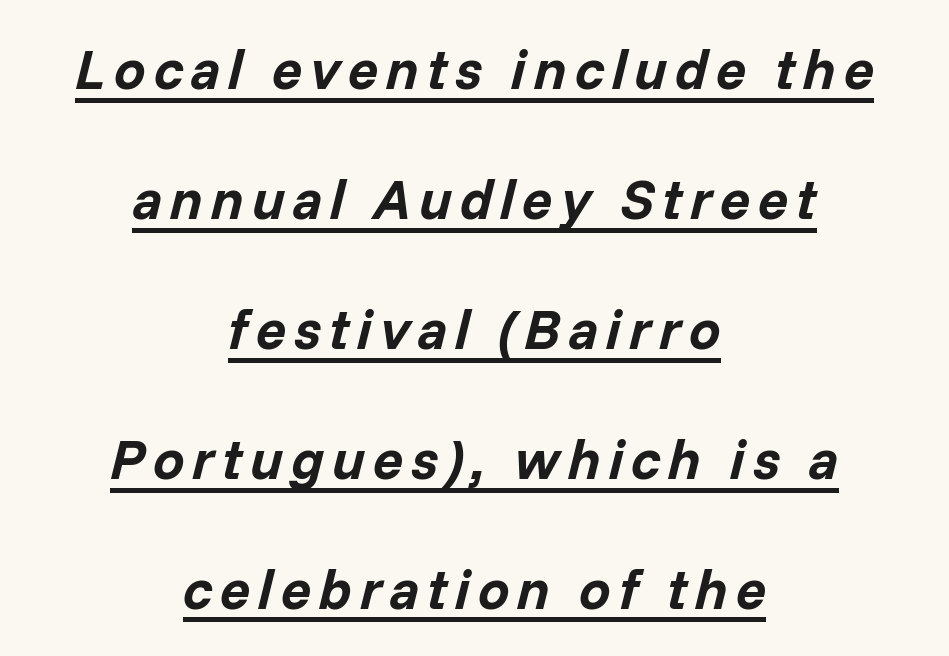
Q: Is the text bold? A: Yes.
Q: Is the text italic (slanted)? A: Yes, it leans right by about 14 degrees.
Q: Is the text underlined? A: Yes.
Q: How is the paragraph aligned? A: Centered.
Q: Is the spacing between lines tight, normal or loose? A: Loose.
Q: Width (condensed, normal, or wide)? A: Normal.
Q: Stroke contrast? A: Low.
Q: x-height? A: Medium.
Q: Monospaced? A: No.
